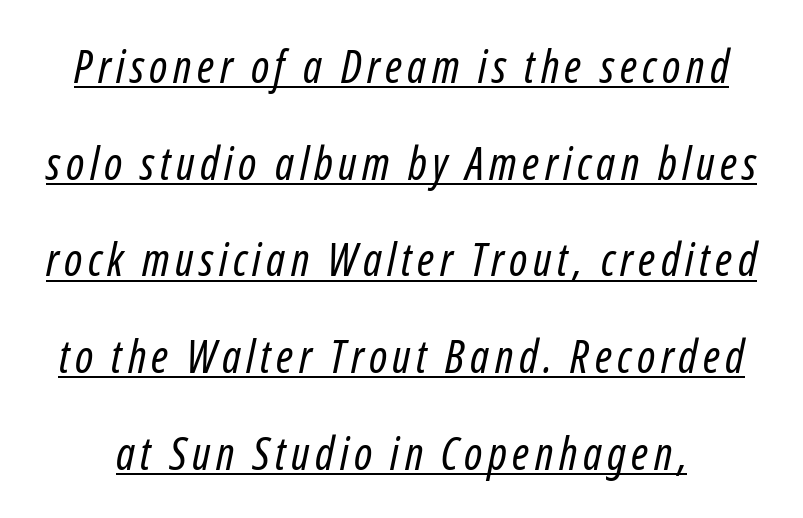
Slanted lettering throughout. This sample has the flowing, uneven cadence of proportional lettering. The passage shown is underscored from start to finish. The block of text is sparse from top to bottom, with ample space between rows. Weight: in the light-to-regular range.
